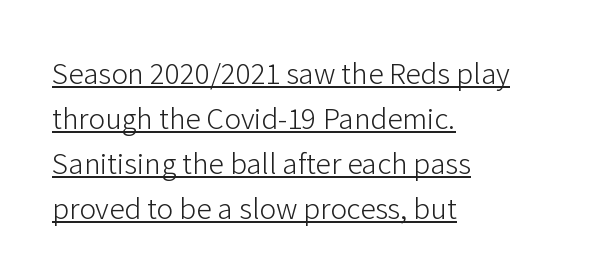
Is this a fixed-width face? No — the glyphs have proportional, varying widths. Interline gaps are of average width in this sample. No letter is thick-stroked: the sample isn't bold. These lines were composed using upright roman letters. The glyphs in this specimen are sans serif.
